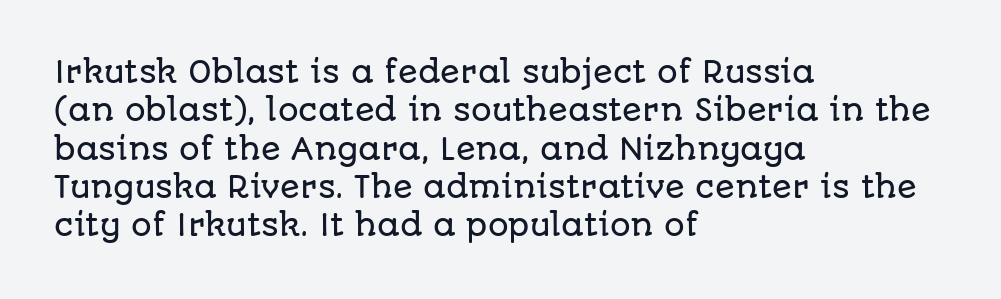
Q: Is the text italic (slanted)? A: No, it is upright.
Q: Is the typeface a serif or a sans-serif typeface? A: Sans-serif.
Q: Is the text underlined? A: No.
Q: How is the paragraph aligned? A: Left-aligned.
Q: Is the spacing between letters normal or unusually wide? A: Normal.
Q: Is the spacing between lines tight, normal or loose? A: Normal.
Q: Width (condensed, normal, or wide)? A: Normal.
Q: Stroke contrast? A: Low.
Q: x-height? A: Large.
Q: Monospaced? A: No.
